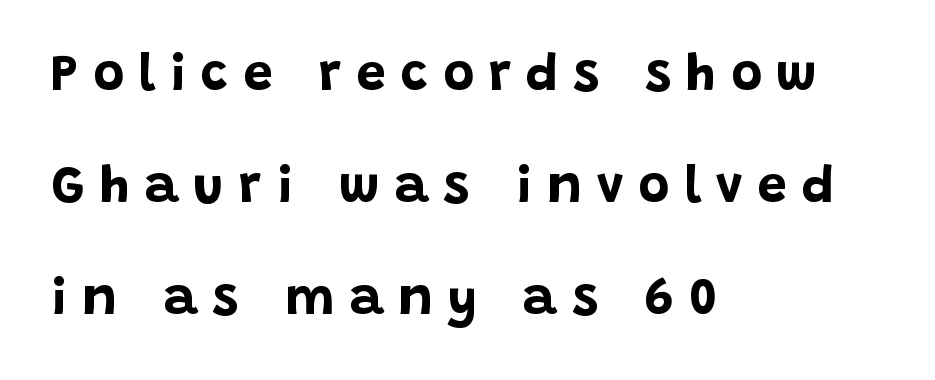
Q: Is the text bold? A: Yes.
Q: Is the text italic (slanted)? A: No, it is upright.
Q: Is the typeface a serif or a sans-serif typeface? A: Sans-serif.
Q: Is the text underlined? A: No.
Q: How is the paragraph aligned? A: Left-aligned.
Q: Is the spacing between letters normal or unusually wide? A: Unusually wide.
Q: Is the spacing between lines tight, normal or loose? A: Loose.
Q: Width (condensed, normal, or wide)? A: Normal.
Q: Stroke contrast? A: Low.
Q: x-height? A: Large.
Q: Monospaced? A: No.
